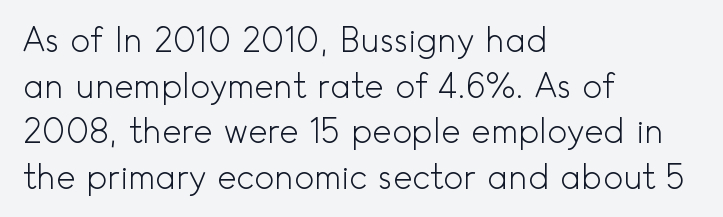
{"serif": "no", "italic": "no", "bold": "no", "weight": "light", "width": "normal", "x_height": "small", "monospaced": "no", "underline": "no", "align": "left", "line_spacing": "normal", "line_spacing_ratio": 1.38, "letter_spacing": "normal", "letter_spacing_em": 0.0, "glyph_px": 33}
